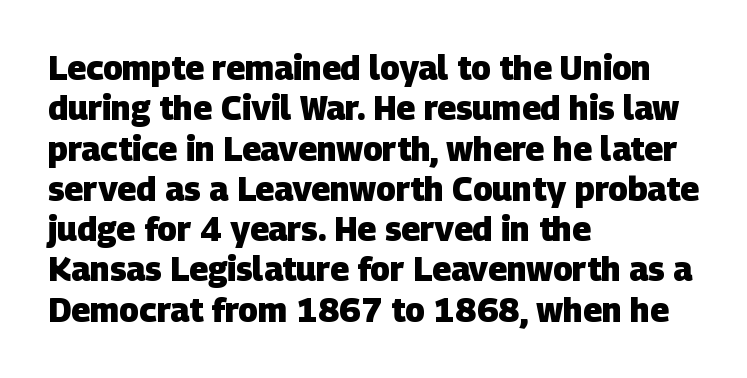
The image shows 33 px heavy sans-serif type; set left-aligned, line spacing 1.22x, normal letter spacing, not underlined; low stroke contrast and a large x-height.
